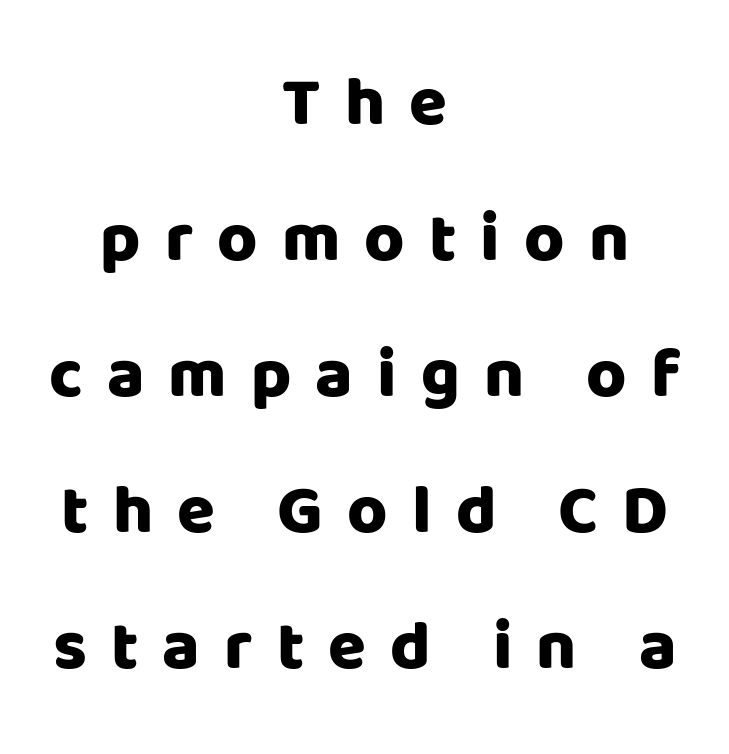
The image shows 69 px heavy sans-serif type, upright; set centered, loose line spacing (1.97x), unusually wide letter spacing (+0.35 em), not underlined; low stroke contrast and a large x-height.
